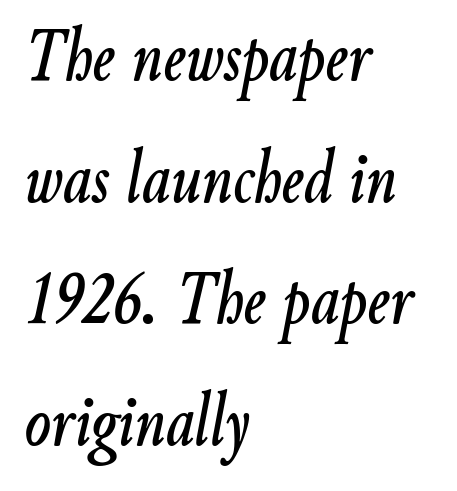
{"italic": "yes", "lean": "right", "slant_degrees": 9, "width": "condensed", "stroke_contrast": "low", "x_height": "small", "monospaced": "no", "underline": "no", "align": "left", "line_spacing": "normal", "line_spacing_ratio": 1.58, "letter_spacing": "normal", "letter_spacing_em": 0.0, "glyph_px": 77}
